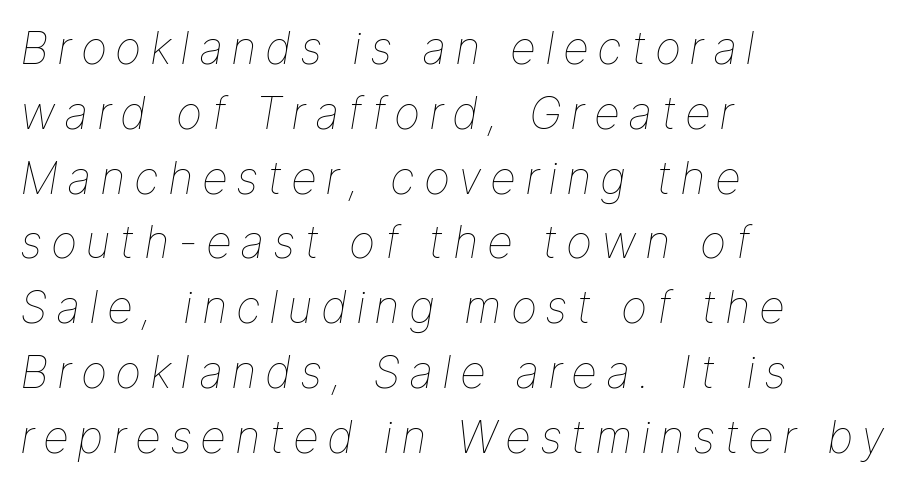
Each stroke keeps to a modest, everyday thickness or less. The passage shown is typed in a proportional face where columns would drift. Anything drawn beneath the words? Only blank space. Is the block centered? No — it sits flush against the left margin. These lines were composed using italics.
